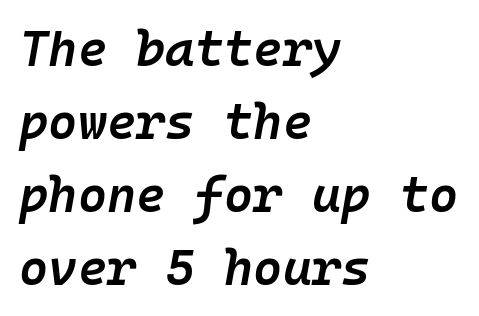
Q: Is the text bold? A: Semi-bold.
Q: Is the text italic (slanted)? A: Yes, it leans right by about 10 degrees.
Q: Is the text underlined? A: No.
Q: How is the paragraph aligned? A: Left-aligned.
Q: Is the spacing between letters normal or unusually wide? A: Normal.
Q: Is the spacing between lines tight, normal or loose? A: Normal.
Q: Width (condensed, normal, or wide)? A: Normal.
Q: Stroke contrast? A: Low.
Q: x-height? A: Medium.
Q: Monospaced? A: Yes.
